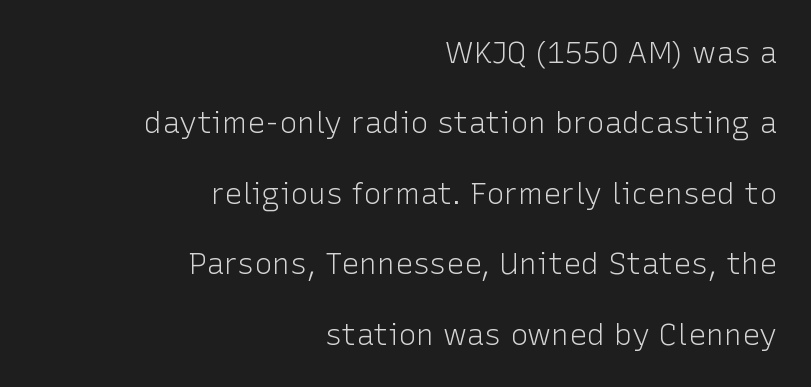
Q: Is the text bold? A: No.
Q: Is the text italic (slanted)? A: No, it is upright.
Q: Is the typeface a serif or a sans-serif typeface? A: Sans-serif.
Q: Is the text underlined? A: No.
Q: How is the paragraph aligned? A: Right-aligned.
Q: Is the spacing between letters normal or unusually wide? A: Normal.
Q: Is the spacing between lines tight, normal or loose? A: Loose.
Q: Width (condensed, normal, or wide)? A: Normal.
Q: Stroke contrast? A: Low.
Q: x-height? A: Medium.
Q: Monospaced? A: No.
